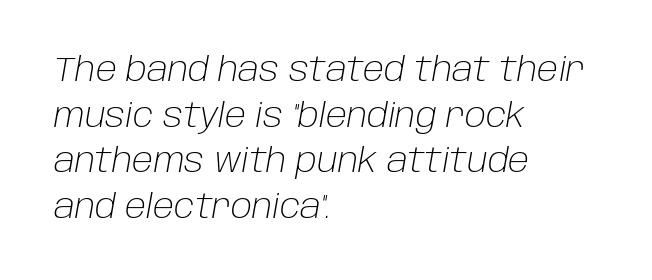
{"italic": "yes", "lean": "right", "slant_degrees": 10, "bold": "no", "weight": "light", "width": "normal", "stroke_contrast": "low", "x_height": "large", "monospaced": "no", "underline": "no", "align": "left", "line_spacing": "normal", "line_spacing_ratio": 1.38, "letter_spacing": "normal", "letter_spacing_em": 0.0, "glyph_px": 33}
